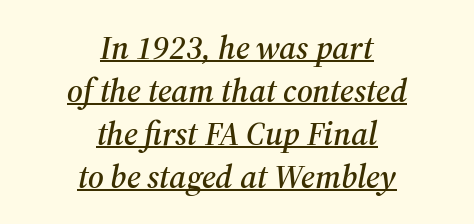
Compared with ordinary roman type, these characters are visibly tilted. Leading: standard. Old-style or modern, the face here clearly has serifs. Do the characters align in a grid? No, the font is proportional. Letter spacing: default.
